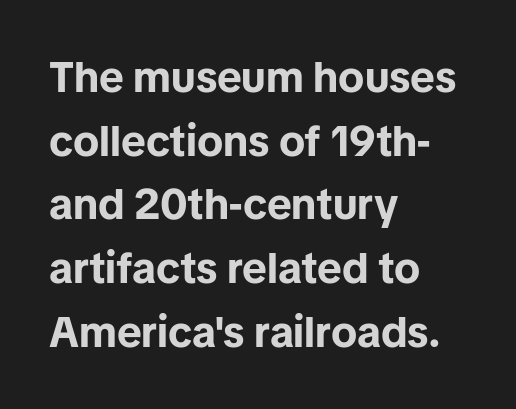
The image shows 43 px bold sans-serif type, upright; set left-aligned, normal line spacing (1.48x), normal letter spacing, not underlined; low stroke contrast and a medium x-height.
